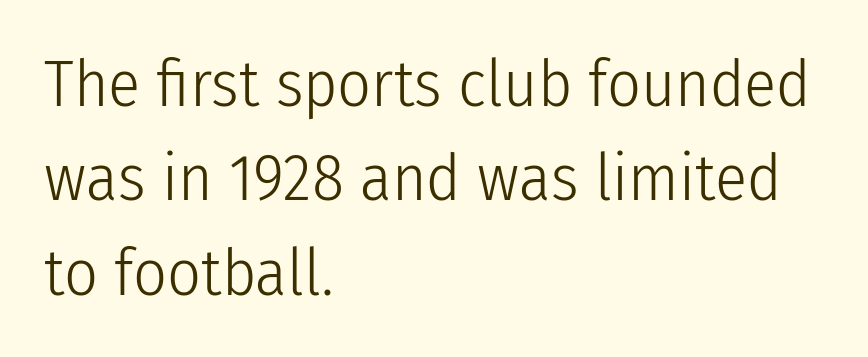
The image shows 66 px light, condensed sans-serif type, upright; set left-aligned, normal line spacing (1.43x), normal letter spacing, not underlined; low stroke contrast and a medium x-height.
